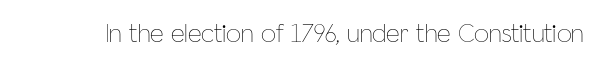
The image shows 27 px text type, upright; set normal letter spacing, not underlined.
